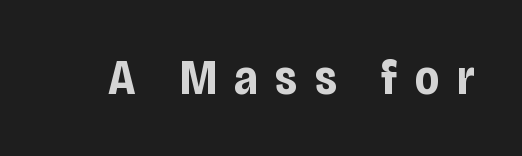
Type style note: lacks serifs. Decoration check: the copy has no underline. Note the varied advance widths — an 'i' is clearly narrower than an 'm'. Posture: upright roman.
